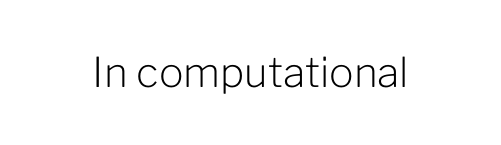
I'd call this a sans setting — the letters go barefoot. The zone under the glyphs is completely vacant. No chunkiness to these letters — they're not bold. The rendering uses natural spacing where letterforms have individual widths. You can tell it's not italic because the verticals are truly vertical. Tracking value appears to be zero — textbook default spacing.
